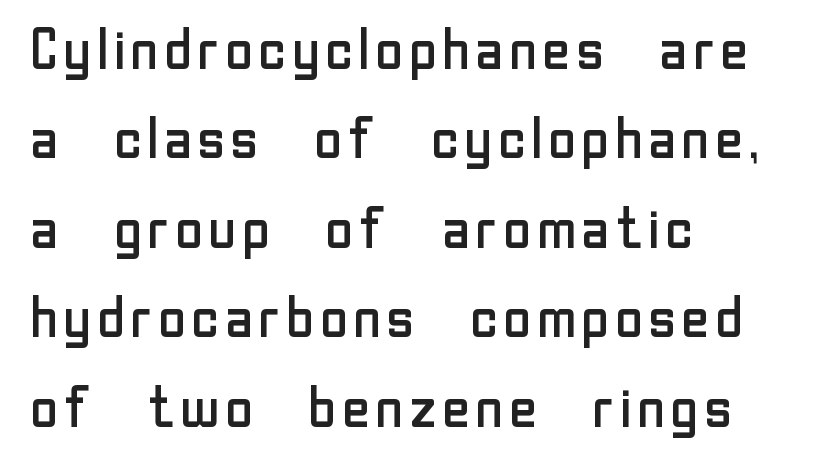
This rendering features lettering with no underline. The weight tops out at a normal text grade. A typesetter would call this proportional, since set widths differ per character. Left-aligned paragraph, ragged on the right. Serif or sans? Sans — the stroke terminals are bare. Normally led — the rows are evenly, conventionally spaced.
